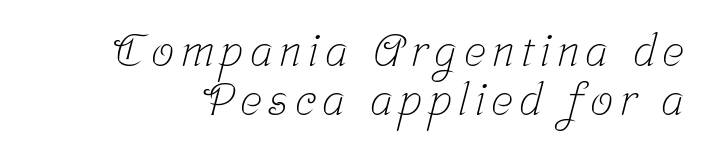
Look at the bottom of the vertical strokes: they flare into serifs here. Is there much room between lines? No — they nearly touch. No letter is thick-stroked: the sample isn't bold. The rendering uses natural spacing where letterforms have individual widths.
